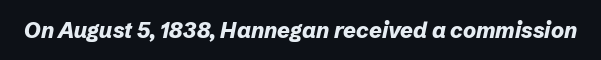
Plain, unruled lines of type. Nobody touched the tracking dial on this one. Each glyph is drawn with heavy, bold strokes. The typography opts for an oblique posture over an upright one.
